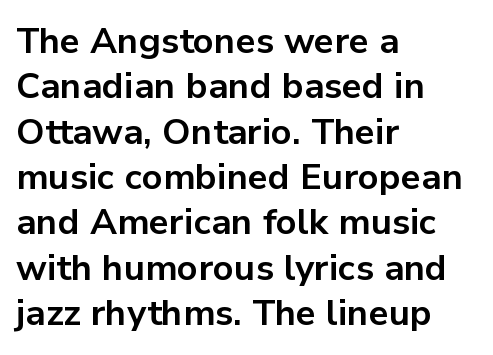
Q: Is the text bold? A: Yes.
Q: Is the text italic (slanted)? A: No, it is upright.
Q: Is the typeface a serif or a sans-serif typeface? A: Sans-serif.
Q: Is the text underlined? A: No.
Q: How is the paragraph aligned? A: Left-aligned.
Q: Is the spacing between letters normal or unusually wide? A: Normal.
Q: Is the spacing between lines tight, normal or loose? A: Normal.
Q: Width (condensed, normal, or wide)? A: Normal.
Q: Stroke contrast? A: Low.
Q: x-height? A: Medium.
Q: Monospaced? A: No.
